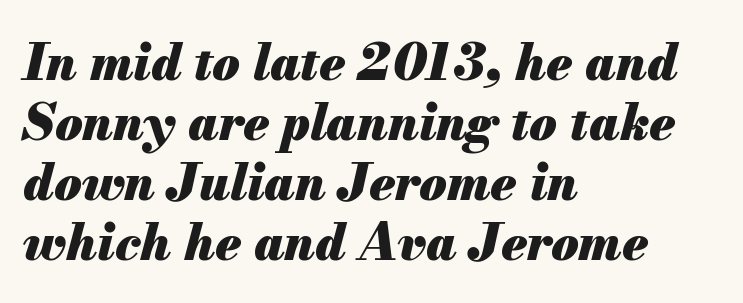
Q: Is the text bold? A: Yes.
Q: Is the text italic (slanted)? A: Yes, it leans right by about 13 degrees.
Q: Is the text underlined? A: No.
Q: How is the paragraph aligned? A: Left-aligned.
Q: Is the spacing between letters normal or unusually wide? A: Normal.
Q: Width (condensed, normal, or wide)? A: Normal.
Q: Stroke contrast? A: Medium.
Q: x-height? A: Small.
Q: Monospaced? A: No.
